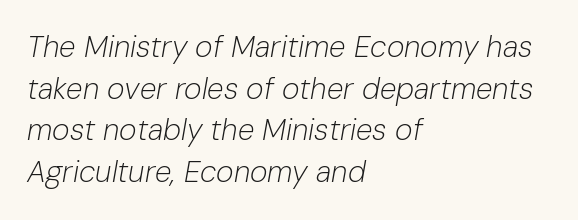
{"italic": "yes", "lean": "right", "slant_degrees": 10, "bold": "no", "weight": "light", "width": "normal", "stroke_contrast": "low", "x_height": "medium", "monospaced": "no", "underline": "no", "align": "left", "line_spacing": "normal", "line_spacing_ratio": 1.39, "letter_spacing": "normal", "letter_spacing_em": 0.0, "glyph_px": 30}
